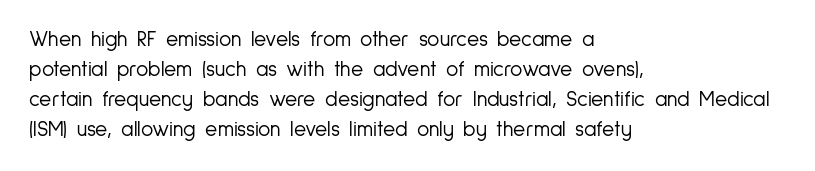
Q: Is the text bold? A: No.
Q: Is the text italic (slanted)? A: No, it is upright.
Q: Is the text underlined? A: No.
Q: How is the paragraph aligned? A: Left-aligned.
Q: Is the spacing between letters normal or unusually wide? A: Normal.
Q: Is the spacing between lines tight, normal or loose? A: Normal.
